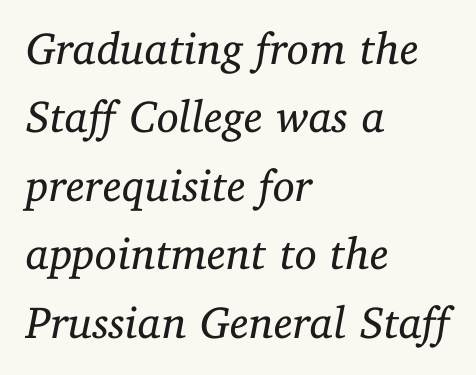
Leftover space on each line is placed entirely after the last word. You could call the tracking neutral — neither tight nor loose. Horizontal bands of white between lines are of average thickness. The typography opts for an oblique posture over an upright one. Font category for this specimen: serif.
